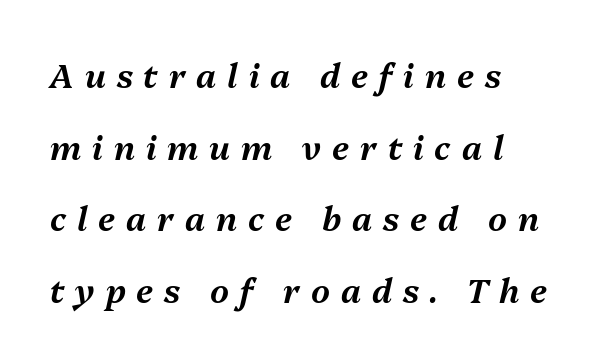
The image shows 33 px text type, italic (leaning right); set left-aligned, loose line spacing (2.17x), unusually wide letter spacing (+0.33 em), not underlined; medium stroke contrast and a medium x-height.
